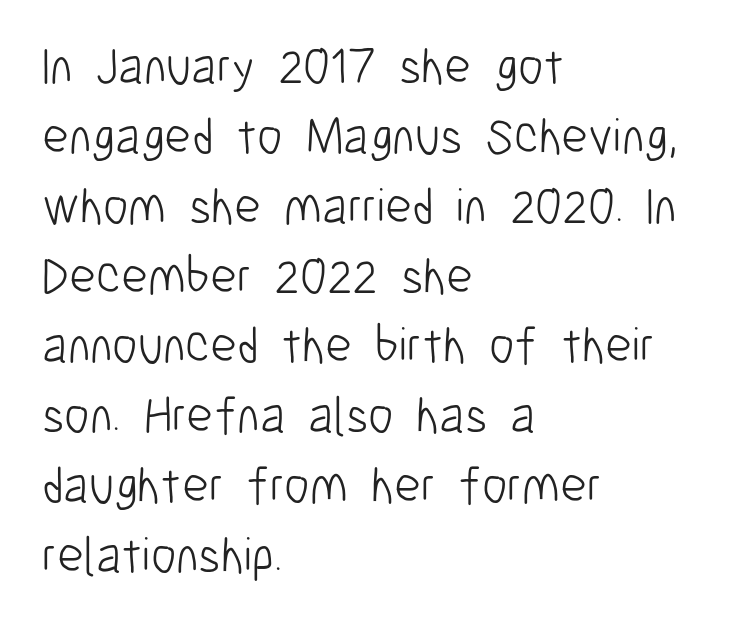
The image shows 51 px light, condensed sans-serif type, upright; set left-aligned, normal line spacing (1.37x), normal letter spacing, not underlined; low stroke contrast and a medium x-height.
